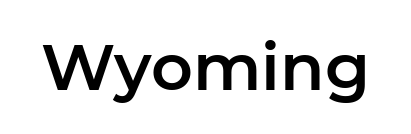
Q: Is the text italic (slanted)? A: No, it is upright.
Q: Is the typeface a serif or a sans-serif typeface? A: Sans-serif.
Q: Is the text underlined? A: No.
Q: Is the spacing between letters normal or unusually wide? A: Normal.
Q: Width (condensed, normal, or wide)? A: Normal.
Q: Stroke contrast? A: Low.
Q: x-height? A: Medium.
Q: Monospaced? A: No.
